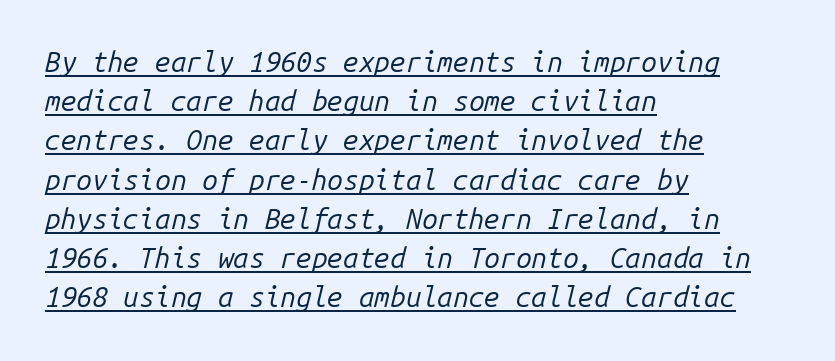
The image shows 28 px regular-weight type, italic (leaning right), monospaced; set left-aligned, normal line spacing (1.4x), normal letter spacing, underlined; low stroke contrast and a medium x-height.
